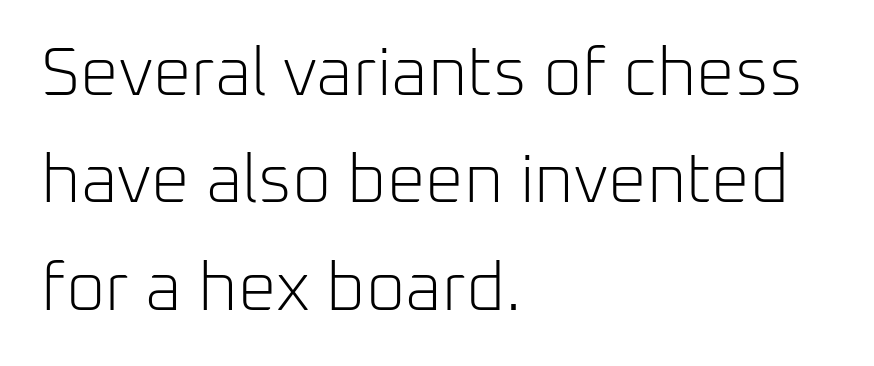
The image shows 68 px light sans-serif type, upright; set left-aligned, normal line spacing (1.58x), normal letter spacing, not underlined; low stroke contrast and a medium x-height.
